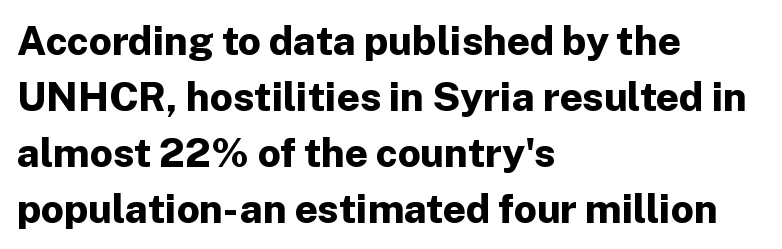
The image shows 40 px bold sans-serif type, upright; set left-aligned, normal line spacing (1.4x), normal letter spacing, not underlined; low stroke contrast and a medium x-height.
